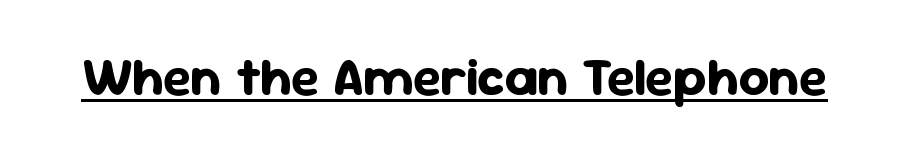
The image shows 53 px bold sans-serif type, upright; set normal letter spacing, underlined; low stroke contrast and a medium x-height.
